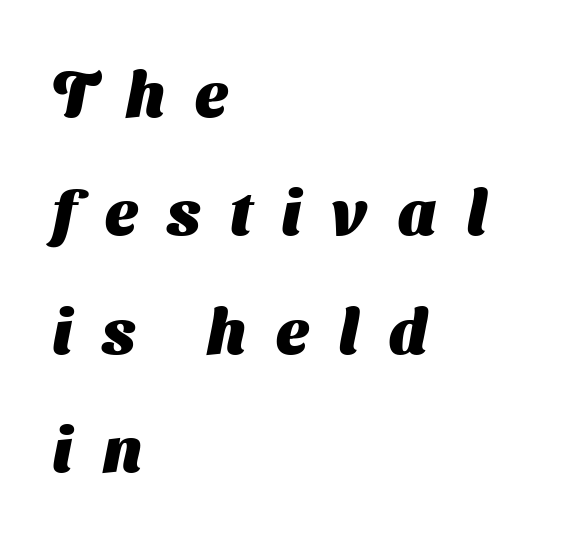
{"serif": "no", "bold": "yes", "weight": "heavy", "width": "normal", "stroke_contrast": "medium", "x_height": "medium", "monospaced": "no", "underline": "no", "align": "left", "line_spacing_ratio": 1.88, "letter_spacing": "wide", "letter_spacing_em": 0.48, "glyph_px": 63}
